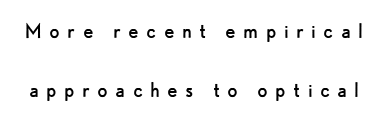
How would I describe the line gaps? Wide and relaxed. The words here are not underlined. Every stem runs plumb, perpendicular to the baseline. Observe the wide spacing: letters keep a clear distance from each other. This reads as an unemphasized weight, regular at the heaviest.
